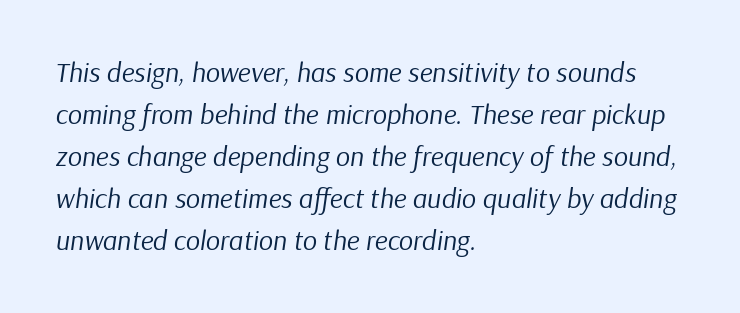
Q: Is the text bold? A: No.
Q: Is the text italic (slanted)? A: Yes, it leans right by about 9 degrees.
Q: Is the text underlined? A: No.
Q: How is the paragraph aligned? A: Left-aligned.
Q: Is the spacing between letters normal or unusually wide? A: Normal.
Q: Is the spacing between lines tight, normal or loose? A: Normal.
Q: Width (condensed, normal, or wide)? A: Normal.
Q: Stroke contrast? A: Low.
Q: x-height? A: Medium.
Q: Monospaced? A: No.
